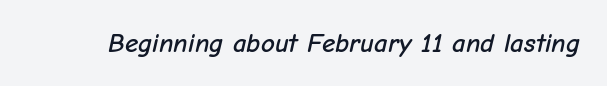
{"italic": "yes", "lean": "right", "slant_degrees": 12, "underline": "no", "letter_spacing": "normal", "letter_spacing_em": 0.0, "glyph_px": 27}
